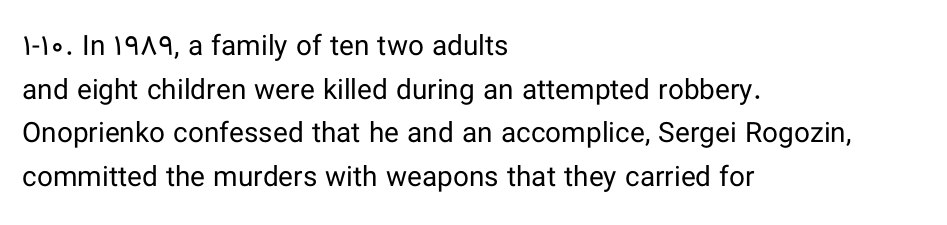
The image shows 28 px regular-weight sans-serif type, upright; set left-aligned, normal line spacing (1.56x), normal letter spacing, not underlined; low stroke contrast and a medium x-height.
